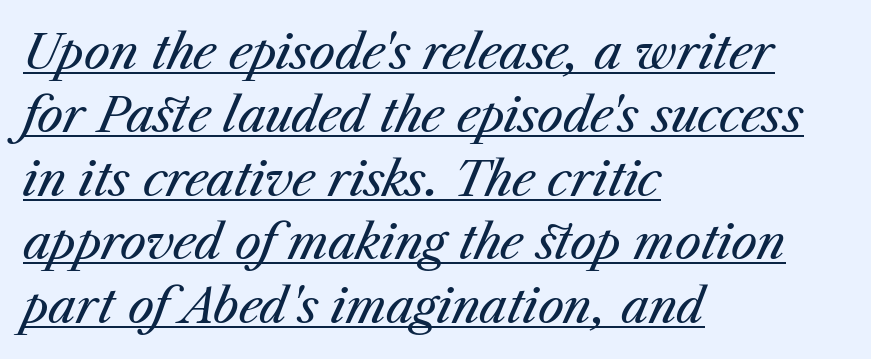
Q: Is the text bold? A: No.
Q: Is the text italic (slanted)? A: Yes, it leans right by about 23 degrees.
Q: Is the text underlined? A: Yes.
Q: How is the paragraph aligned? A: Left-aligned.
Q: Is the spacing between letters normal or unusually wide? A: Normal.
Q: Is the spacing between lines tight, normal or loose? A: Normal.
Q: Width (condensed, normal, or wide)? A: Normal.
Q: Stroke contrast? A: Medium.
Q: x-height? A: Medium.
Q: Monospaced? A: No.
